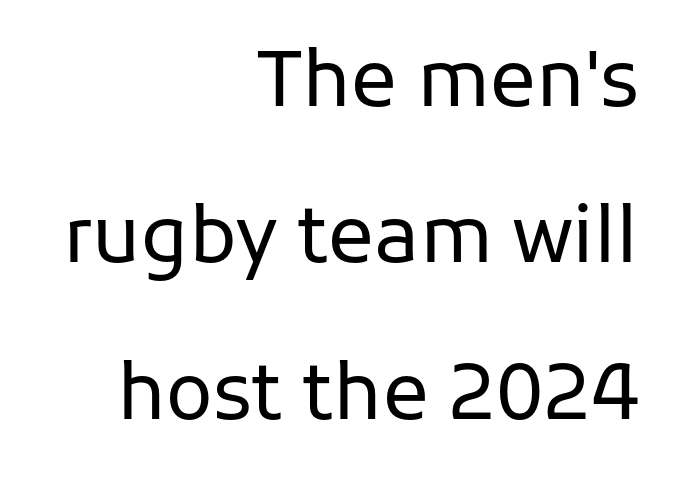
{"serif": "no", "italic": "no", "bold": "no", "weight": "regular", "width": "normal", "stroke_contrast": "low", "x_height": "medium", "monospaced": "no", "underline": "no", "align": "right", "line_spacing": "loose", "line_spacing_ratio": 2.03, "letter_spacing": "normal", "letter_spacing_em": 0.0, "glyph_px": 77}
